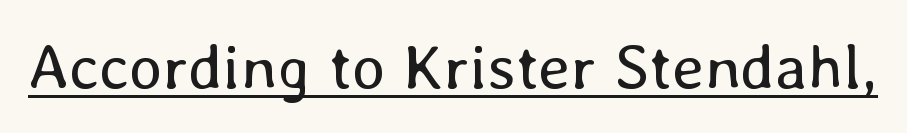
{"italic": "no", "bold": "no", "weight": "regular", "width": "normal", "stroke_contrast": "low", "x_height": "medium", "monospaced": "no", "underline": "yes", "letter_spacing": "normal", "letter_spacing_em": 0.0, "glyph_px": 64}
